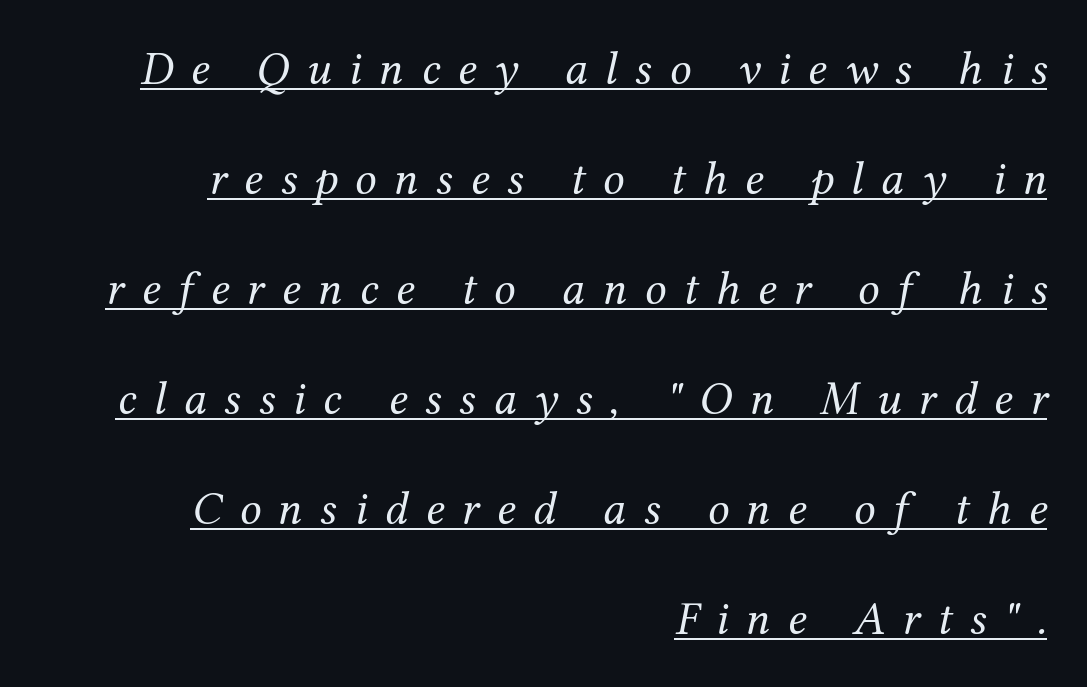
Yep, those are serifs on the letters. Has an underline been added? It has. Unbolded letterforms with no extra heft. Tall strokes in this sample are angled rather than plumb.
